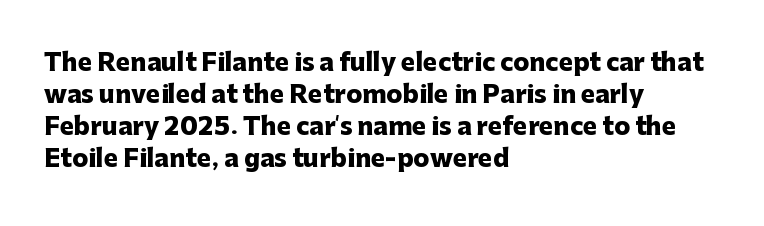
Q: Is the text bold? A: Yes.
Q: Is the text italic (slanted)? A: No, it is upright.
Q: Is the text underlined? A: No.
Q: How is the paragraph aligned? A: Left-aligned.
Q: Is the spacing between letters normal or unusually wide? A: Normal.
Q: Is the spacing between lines tight, normal or loose? A: Normal.
